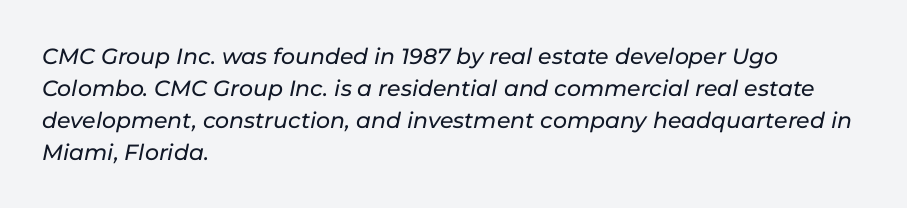
{"italic": "yes", "lean": "right", "slant_degrees": 11, "underline": "no", "align": "left", "line_spacing": "normal", "line_spacing_ratio": 1.45, "letter_spacing": "normal", "letter_spacing_em": 0.0, "glyph_px": 22}
